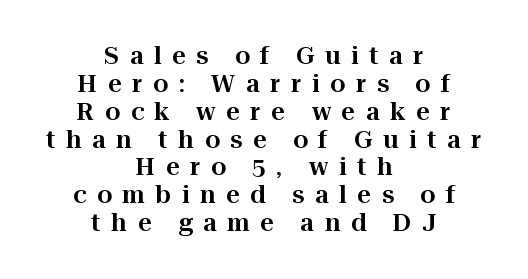
{"italic": "no", "underline": "no", "align": "center", "line_spacing_ratio": 1.16, "letter_spacing": "wide", "letter_spacing_em": 0.44, "glyph_px": 24}
